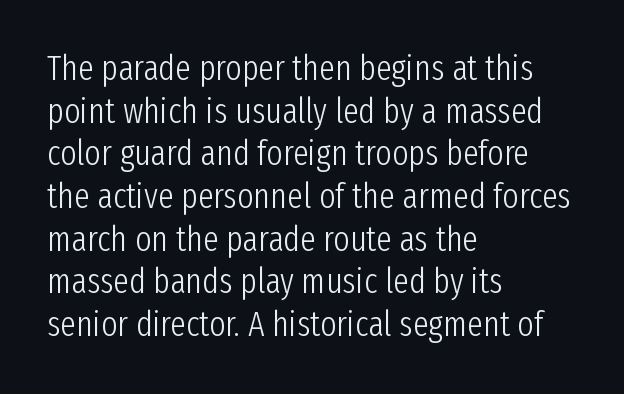
The letters look calm and open, with moderate or lighter stems. The string is rendered with underlining switched off. The lines are quadded left. Inter-character spacing is left at the font's built-in metrics. Rendered with straight, roman letterforms. Examine the stroke ends and you'll find no serifs.
